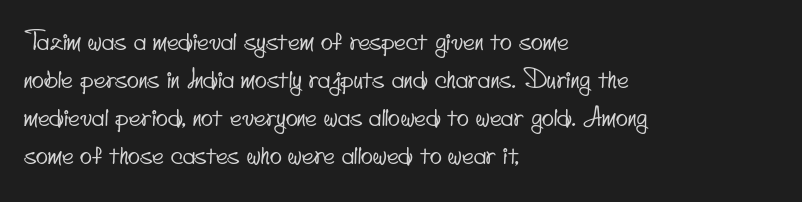
The image shows 25 px text type; set left-aligned, normal line spacing (1.52x), normal letter spacing, not underlined.
